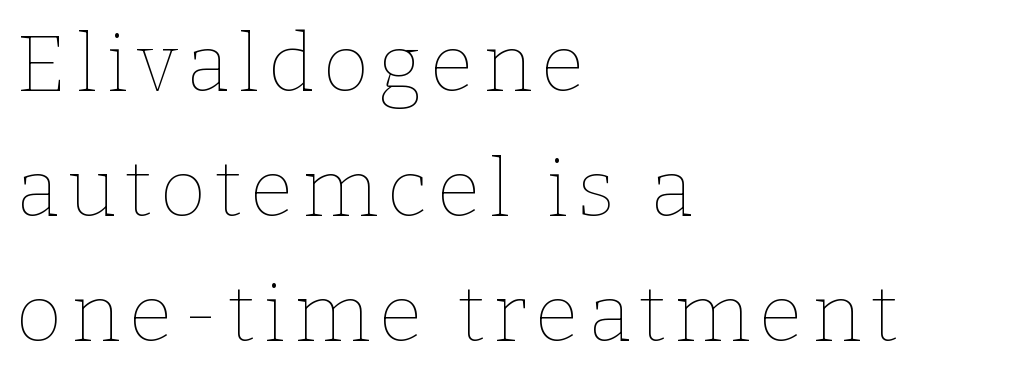
Q: Is the text bold? A: No.
Q: Is the text italic (slanted)? A: No, it is upright.
Q: Is the text underlined? A: No.
Q: How is the paragraph aligned? A: Left-aligned.
Q: Is the spacing between lines tight, normal or loose? A: Normal.
Q: Width (condensed, normal, or wide)? A: Normal.
Q: Stroke contrast? A: Low.
Q: x-height? A: Medium.
Q: Monospaced? A: No.
